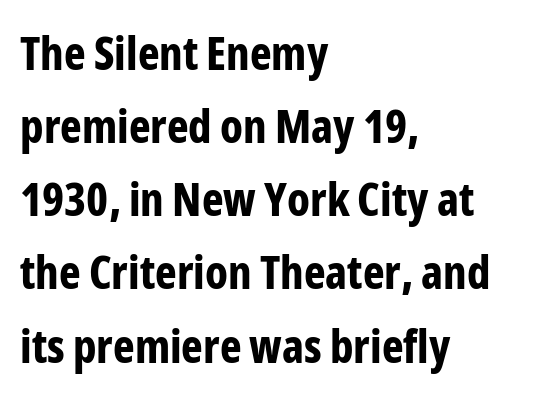
Every row of glyphs begins at an identical x-position on the left. Is this a sans? Yes — the strokes have no serifs. You could not count columns in this text — the font is proportionally spaced. In terms of leading, this rendering sits right in the middle. The type is set solid horizontally, with unmodified tracking. Ascenders rise straight up at ninety degrees.
